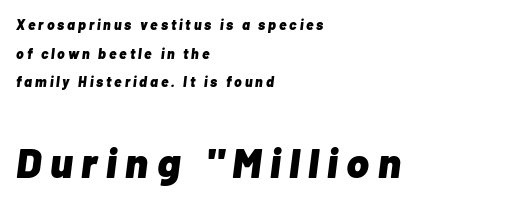
Q: Is the text bold? A: Yes.
Q: Is the text italic (slanted)? A: Yes, it leans right by about 7 degrees.
Q: Is the text underlined? A: No.
Q: How is the paragraph aligned? A: Left-aligned.
Q: Is the spacing between letters normal or unusually wide? A: Unusually wide.
Q: Is the spacing between lines tight, normal or loose? A: Loose.
Q: Which block of text is set in a larger size, the first (top) or the second (bottom)? A: The second (bottom) one.
Q: Width (condensed, normal, or wide)? A: Normal.
Q: Stroke contrast? A: Low.
Q: x-height? A: Medium.
Q: Monospaced? A: No.
